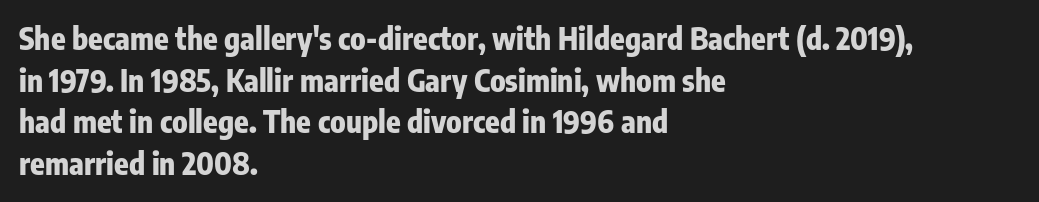
Vertically, the passage feels balanced, rows spaced as you'd expect. This sample uses plain, unmodified letter spacing. If you drew a ruler down the left edge, every line would touch it. This sample uses a sans-serif face.
